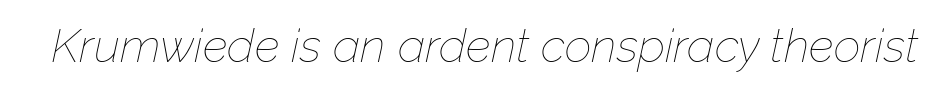
Slanted lettering throughout. Unmarked baselines from the first word to the last. Do the characters align in a grid? No, the font is proportional. The face looks like a standard text weight, possibly lighter. What stands out about the letter spacing? Nothing — it is the standard amount.
